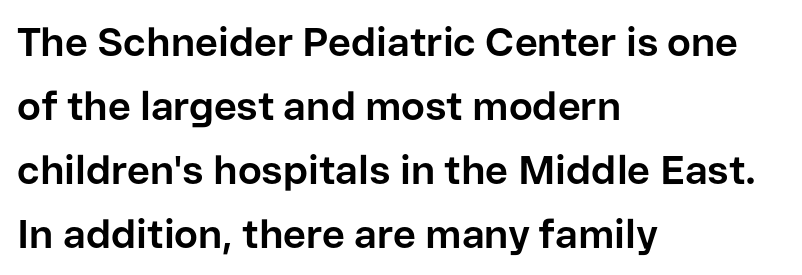
{"serif": "no", "italic": "no", "bold": "yes", "weight": "bold", "width": "normal", "stroke_contrast": "low", "x_height": "medium", "monospaced": "no", "underline": "no", "align": "left", "line_spacing": "normal", "line_spacing_ratio": 1.6, "letter_spacing": "normal", "letter_spacing_em": 0.0, "glyph_px": 40}
